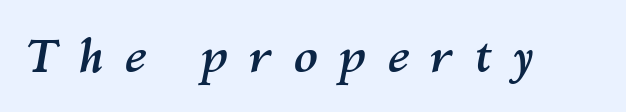
Q: Is the text bold? A: Yes.
Q: Is the text italic (slanted)? A: Yes, it leans right by about 10 degrees.
Q: Is the text underlined? A: No.
Q: Is the spacing between letters normal or unusually wide? A: Unusually wide.
Q: Width (condensed, normal, or wide)? A: Normal.
Q: Stroke contrast? A: Medium.
Q: x-height? A: Medium.
Q: Monospaced? A: No.
